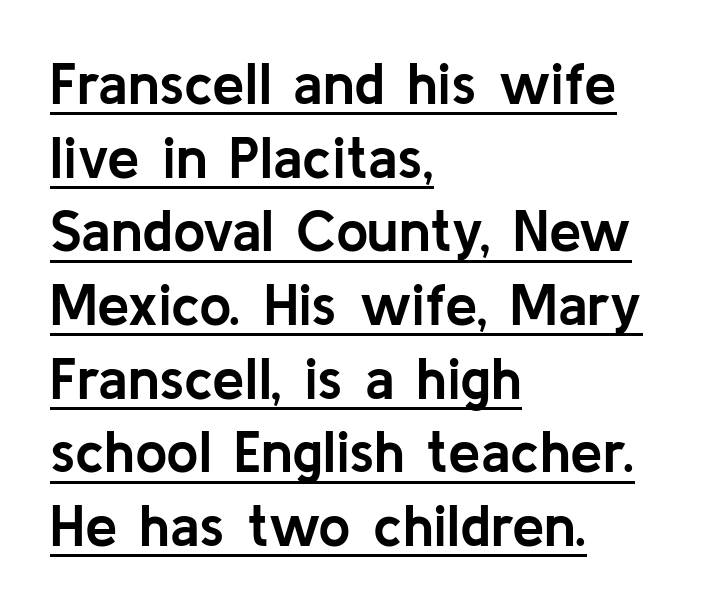
Q: Is the text bold? A: Yes.
Q: Is the text italic (slanted)? A: No, it is upright.
Q: Is the typeface a serif or a sans-serif typeface? A: Sans-serif.
Q: Is the text underlined? A: Yes.
Q: How is the paragraph aligned? A: Left-aligned.
Q: Is the spacing between letters normal or unusually wide? A: Normal.
Q: Is the spacing between lines tight, normal or loose? A: Normal.
Q: Width (condensed, normal, or wide)? A: Normal.
Q: Stroke contrast? A: Low.
Q: x-height? A: Medium.
Q: Monospaced? A: No.
